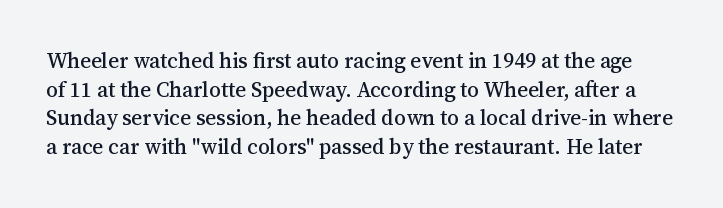
{"italic": "no", "underline": "no", "line_spacing": "normal", "line_spacing_ratio": 1.36, "letter_spacing": "normal", "letter_spacing_em": 0.0, "glyph_px": 21}
